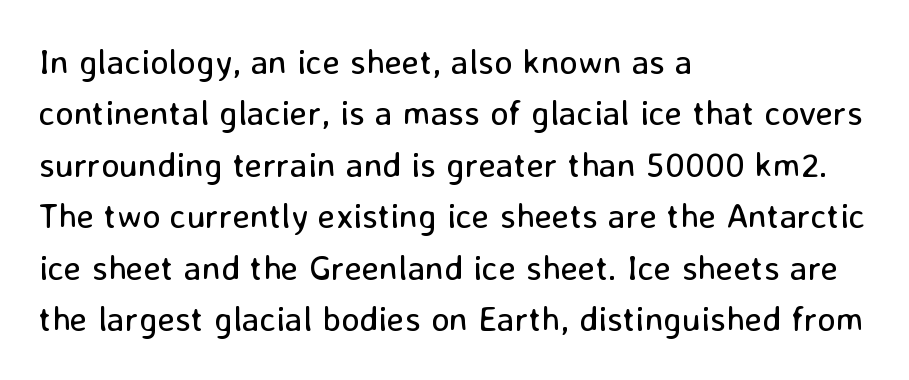
The image shows 35 px regular-weight sans-serif type, upright; set left-aligned, normal line spacing (1.47x), normal letter spacing, not underlined; low stroke contrast and a medium x-height.
